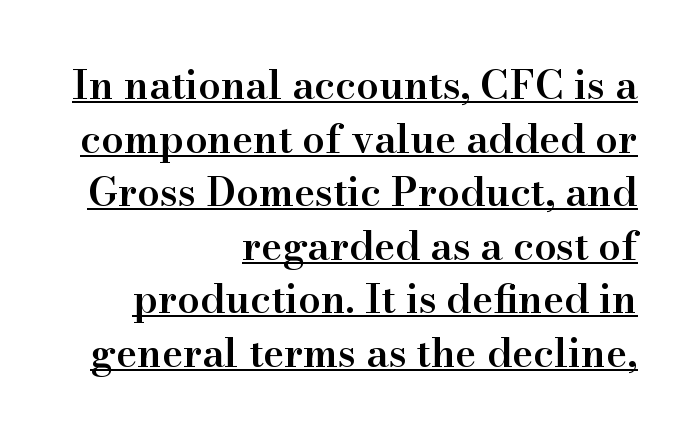
Each letter's strokes conclude with small projecting serifs. The gaps between neighbouring characters are ordinary and unremarkable. The letters are semibold — heavier than regular but short of a full bold. A typesetter would mark this as roman, not italic. Do the characters align in a grid? No, the font is proportional. Notice how descenders clear the ascenders below comfortably — that's standard leading.
